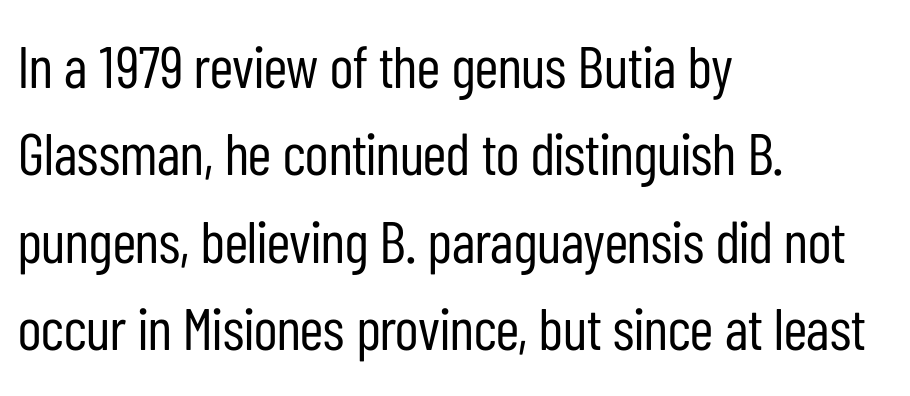
The baseline area is clear. Rows of type keep a routine distance in the vertical direction. This sample uses plain, unmodified letter spacing. Line starts are locked; line ends wander. Ordinary non-slanted type is in use. Think of a printed novel: that variable character pitch is what you see here.
